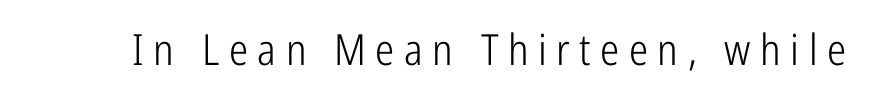
The image shows 43 px light, condensed sans-serif type, upright; set unusually wide letter spacing (+0.22 em), not underlined; low stroke contrast and a medium x-height.
